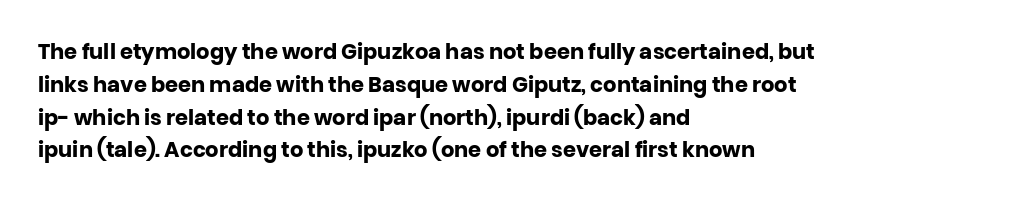
The image shows 21 px bold type, upright; set left-aligned, normal line spacing (1.56x), normal letter spacing, not underlined.
